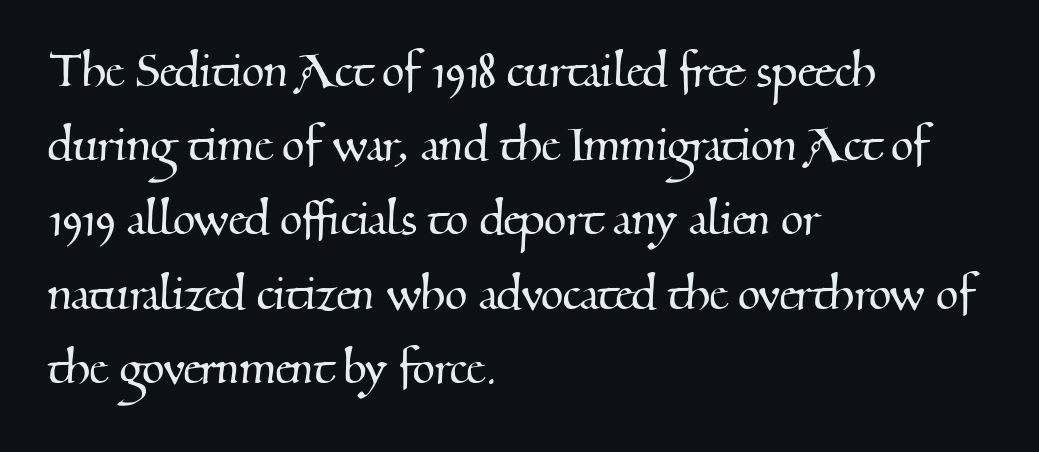
{"serif": "yes", "width": "normal", "stroke_contrast": "medium", "x_height": "small", "monospaced": "no", "underline": "no", "align": "left", "line_spacing": "normal", "line_spacing_ratio": 1.28, "letter_spacing": "normal", "letter_spacing_em": 0.0, "glyph_px": 58}
